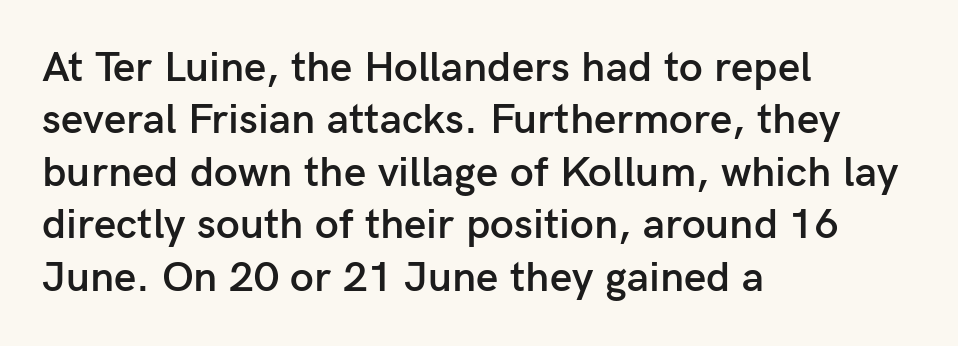
The face used here is proportionally spaced, like ordinary book or web type. These lines are composed in type without serifs. It's the straight-up-and-down kind of type. Horizontal alignment here is leftward, the default for most running prose.
